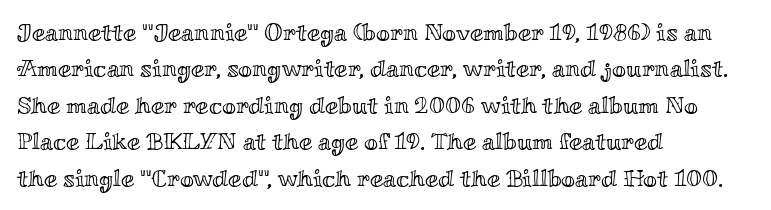
The image shows 24 px text type, upright; set left-aligned, normal line spacing (1.52x), normal letter spacing, not underlined.
